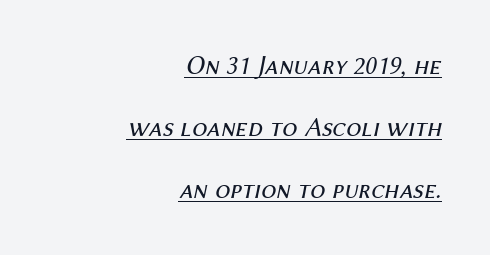
Students, observe: this is what heavily led, spacious text looks like. Unbolded letterforms with no extra heft. Characters follow at the spacing the type designer built in. The face used here has a pronounced slope to its letters.
